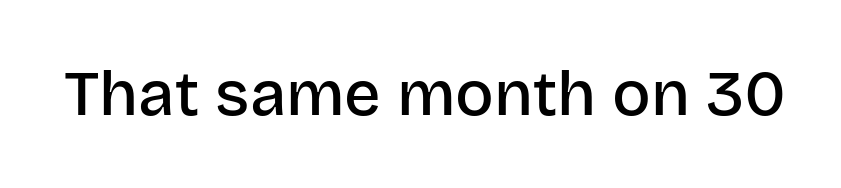
Look at the tracking — it's just the regular setting, nothing added. Spacing verdict: proportional, widths tailored to each character. Rendered with straight, roman letterforms. What kind of face is this? One without serifs — a sans.
